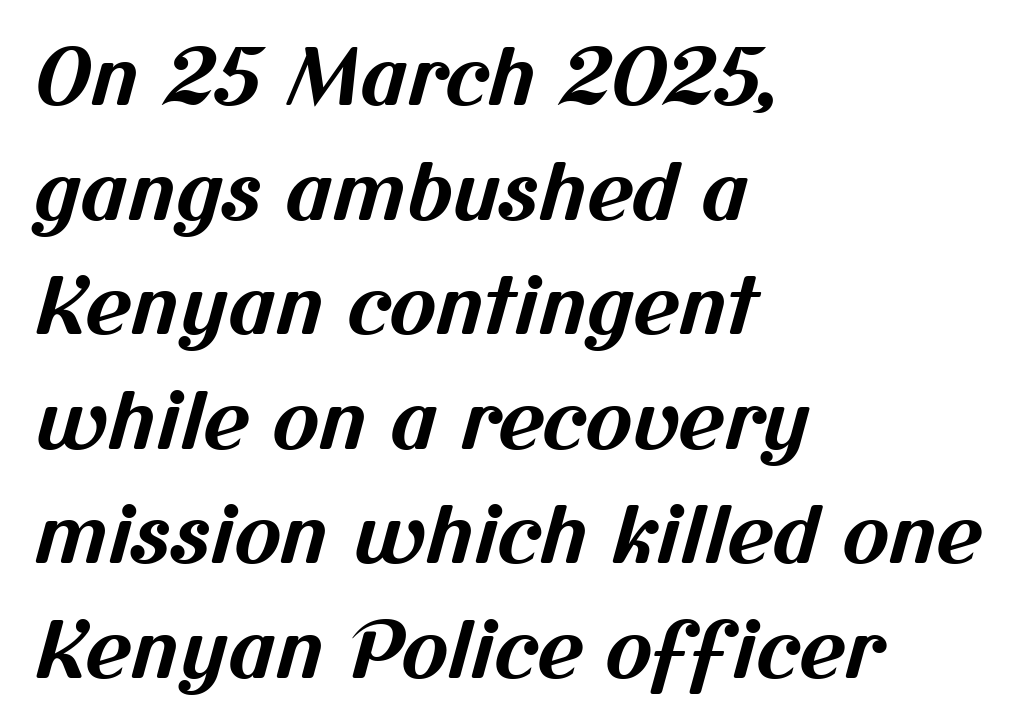
Q: Is the text bold? A: Yes.
Q: Is the typeface a serif or a sans-serif typeface? A: Sans-serif.
Q: Is the text underlined? A: No.
Q: How is the paragraph aligned? A: Left-aligned.
Q: Is the spacing between letters normal or unusually wide? A: Normal.
Q: Is the spacing between lines tight, normal or loose? A: Normal.
Q: Width (condensed, normal, or wide)? A: Normal.
Q: Stroke contrast? A: Medium.
Q: x-height? A: Medium.
Q: Monospaced? A: No.
